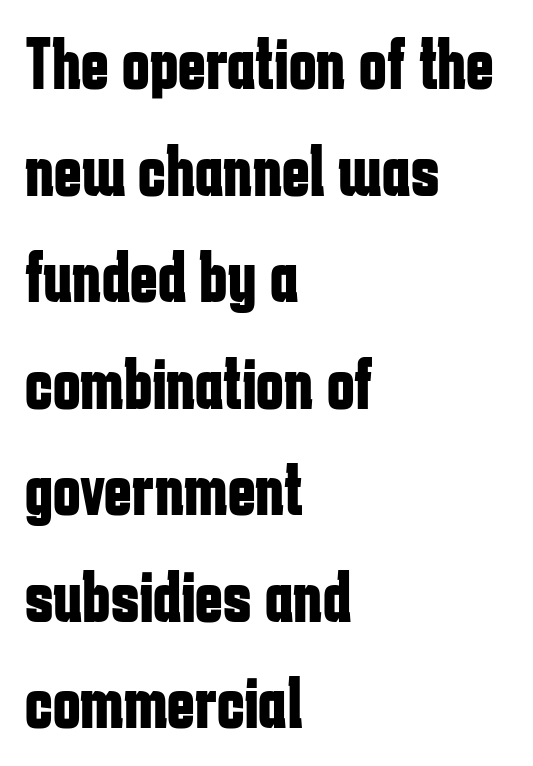
{"serif": "no", "italic": "no", "bold": "yes", "weight": "bold", "width": "condensed", "stroke_contrast": "low", "x_height": "medium", "monospaced": "no", "underline": "no", "align": "left", "line_spacing": "normal", "line_spacing_ratio": 1.44, "letter_spacing": "normal", "letter_spacing_em": 0.0, "glyph_px": 74}
